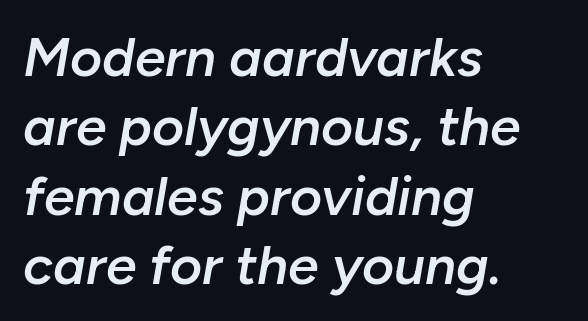
Q: Is the text bold? A: Semi-bold.
Q: Is the text italic (slanted)? A: Yes, it leans right by about 10 degrees.
Q: Is the text underlined? A: No.
Q: How is the paragraph aligned? A: Left-aligned.
Q: Is the spacing between letters normal or unusually wide? A: Normal.
Q: Is the spacing between lines tight, normal or loose? A: Normal.
Q: Width (condensed, normal, or wide)? A: Normal.
Q: Stroke contrast? A: Low.
Q: x-height? A: Medium.
Q: Monospaced? A: No.
